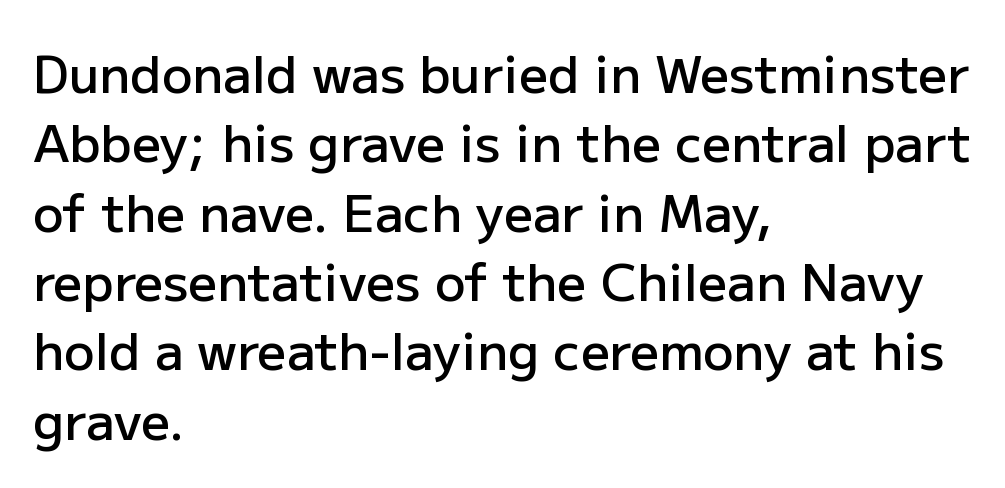
Q: Is the text bold? A: Semi-bold.
Q: Is the text italic (slanted)? A: No, it is upright.
Q: Is the typeface a serif or a sans-serif typeface? A: Sans-serif.
Q: Is the text underlined? A: No.
Q: How is the paragraph aligned? A: Left-aligned.
Q: Is the spacing between letters normal or unusually wide? A: Normal.
Q: Is the spacing between lines tight, normal or loose? A: Normal.
Q: Width (condensed, normal, or wide)? A: Normal.
Q: Stroke contrast? A: Low.
Q: x-height? A: Medium.
Q: Monospaced? A: No.
